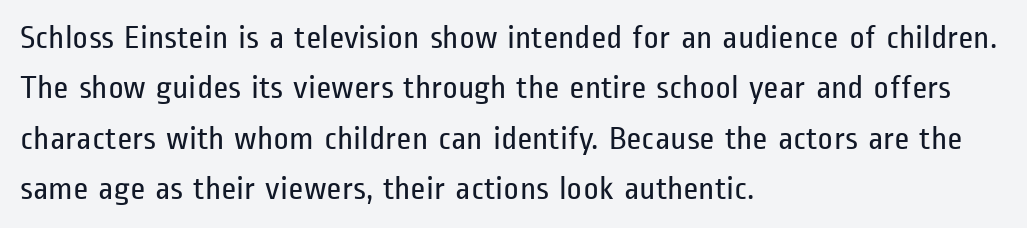
{"serif": "no", "italic": "no", "bold": "no", "weight": "regular", "width": "condensed", "stroke_contrast": "low", "x_height": "medium", "monospaced": "no", "underline": "no", "align": "left", "line_spacing": "normal", "line_spacing_ratio": 1.53, "letter_spacing": "normal", "letter_spacing_em": 0.0, "glyph_px": 33}
